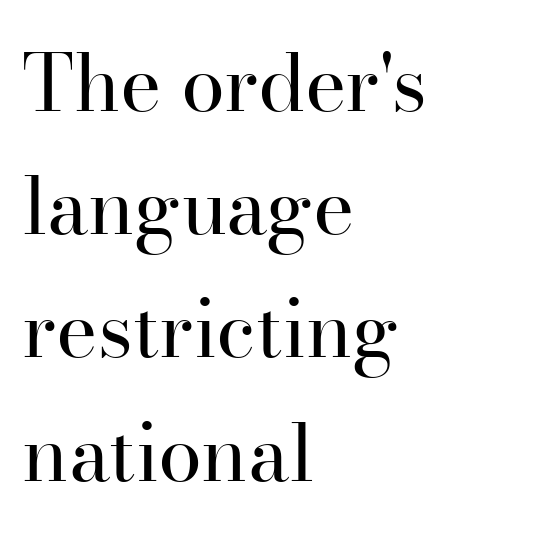
The image shows 79 px regular-weight serif type, upright; set left-aligned, normal line spacing (1.56x), normal letter spacing, not underlined; high stroke contrast and a small x-height.
